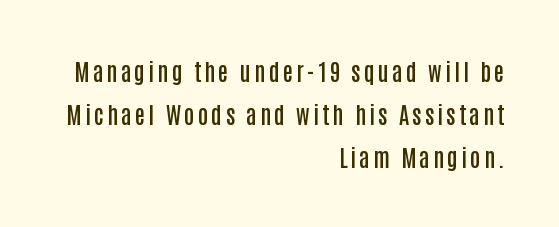
Q: Is the text bold? A: Semi-bold.
Q: Is the text italic (slanted)? A: No, it is upright.
Q: Is the text underlined? A: No.
Q: How is the paragraph aligned? A: Right-aligned.
